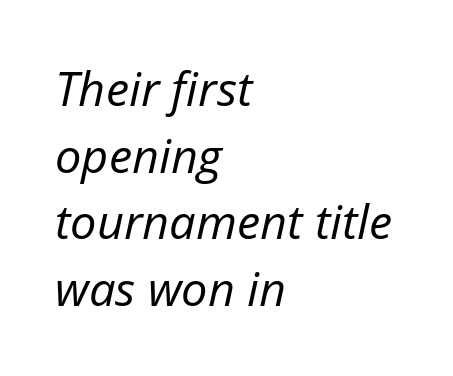
The image shows 47 px regular-weight type, italic (leaning right); set left-aligned, normal line spacing (1.42x), normal letter spacing, not underlined; low stroke contrast and a medium x-height.
